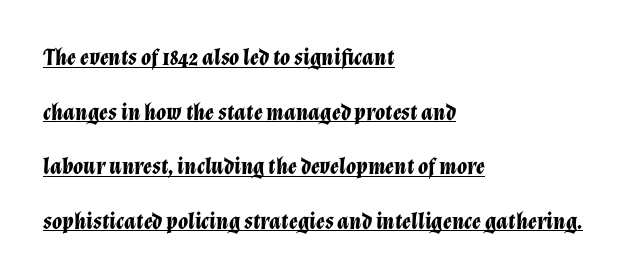
Every row of glyphs begins at an identical x-position on the left. A baseline rule has been typeset under these characters. Italic? Definitely — the glyphs are oblique. There is no visible air inserted between adjacent glyphs. Summary of vertical rhythm: relaxed, with wide interline spacing.
